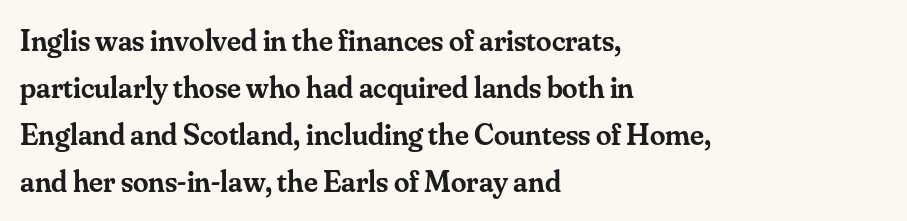
The image shows 31 px semibold serif type, upright; set left-aligned, normal line spacing (1.52x), normal letter spacing, not underlined; medium stroke contrast and a small x-height.
